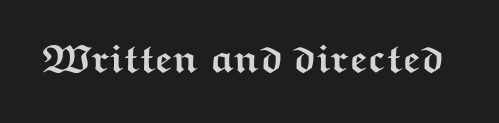
The image shows 40 px semibold, wide sans-serif type, upright; set normal letter spacing, not underlined; medium stroke contrast and a medium x-height.
